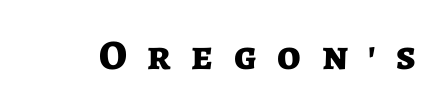
The image shows 42 px bold sans-serif type, upright; set unusually wide letter spacing (+0.49 em), not underlined; low stroke contrast and a medium x-height.
